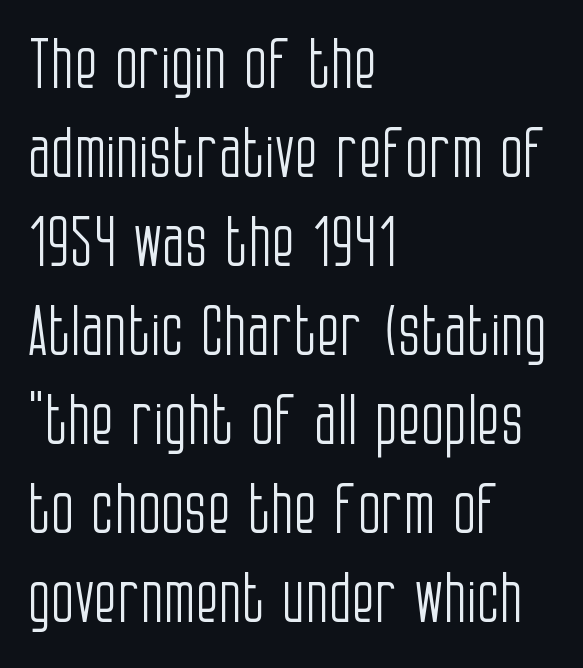
The image shows 68 px light, condensed sans-serif type, upright; set left-aligned, normal line spacing (1.31x), normal letter spacing, not underlined; low stroke contrast and a large x-height.
